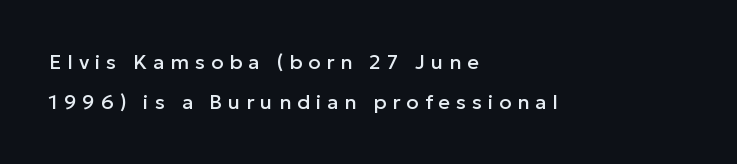
The area under the type is left untouched. Is the letter spacing exaggerated? Yes — the characters are pushed far apart. A great deal of white space separates one row of letters from the next. In terms of posture, this sample is upright.
